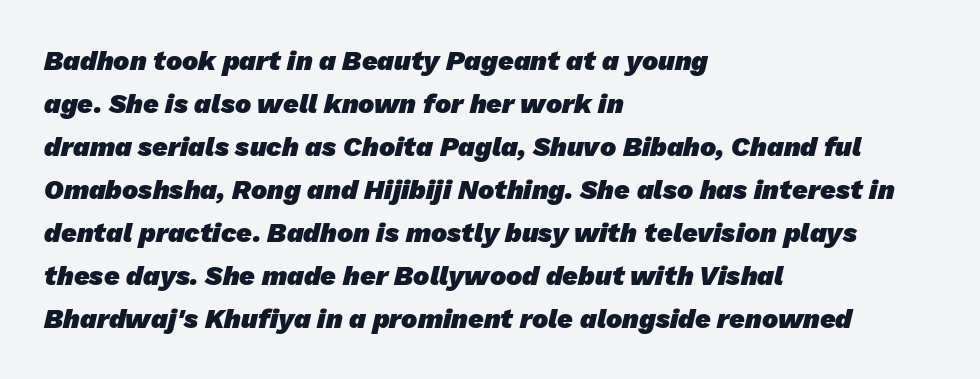
Q: Is the text bold? A: Yes.
Q: Is the text underlined? A: No.
Q: How is the paragraph aligned? A: Left-aligned.
Q: Is the spacing between letters normal or unusually wide? A: Normal.
Q: Is the spacing between lines tight, normal or loose? A: Normal.
